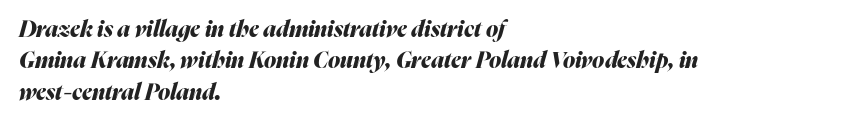
Q: Is the text bold? A: Yes.
Q: Is the text italic (slanted)? A: Yes, it leans right by about 16 degrees.
Q: Is the text underlined? A: No.
Q: How is the paragraph aligned? A: Left-aligned.
Q: Is the spacing between letters normal or unusually wide? A: Normal.
Q: Is the spacing between lines tight, normal or loose? A: Normal.
